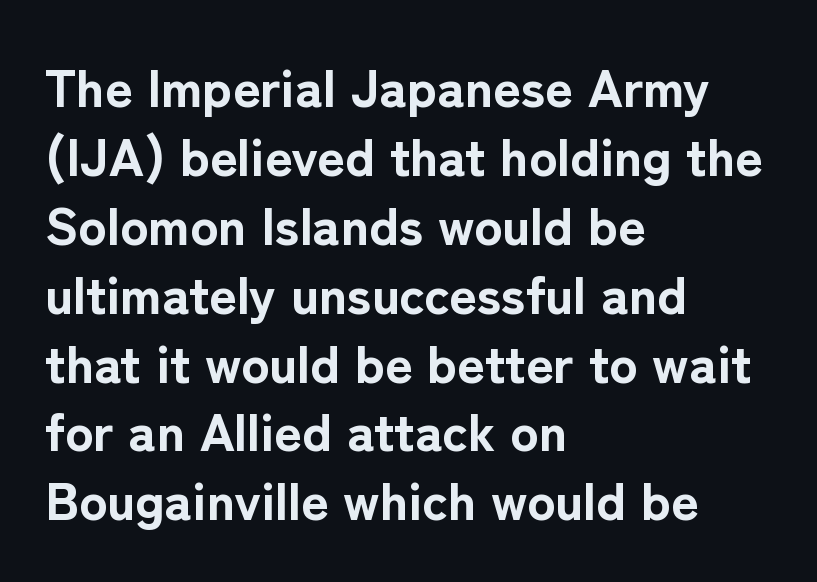
Each letter's strokes conclude bluntly, with no projecting serifs. This sample has the flowing, uneven cadence of proportional lettering. Is there any slant? The stems are plumb. How heavy is the stroke? Heavy — this is a bold. Is there much room between lines? A standard amount, neither cramped nor airy.
